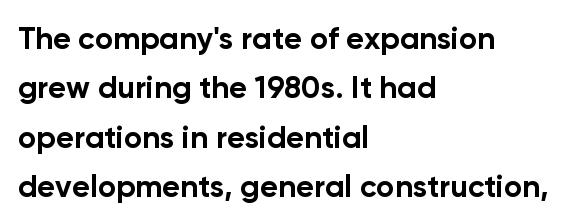
The image shows 31 px bold sans-serif type, upright; set left-aligned, normal line spacing (1.59x), normal letter spacing, not underlined; low stroke contrast and a medium x-height.
